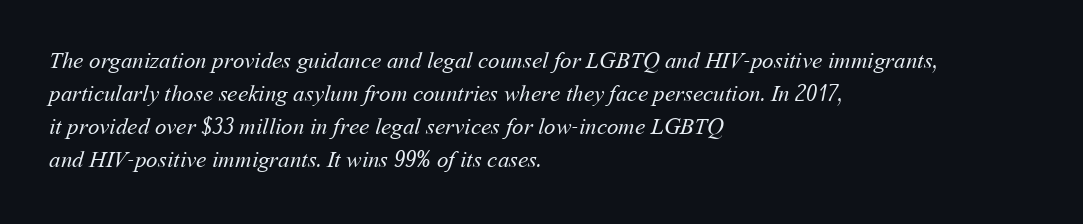
Q: Is the text bold? A: No.
Q: Is the text underlined? A: No.
Q: How is the paragraph aligned? A: Left-aligned.
Q: Is the spacing between letters normal or unusually wide? A: Normal.
Q: Is the spacing between lines tight, normal or loose? A: Normal.
